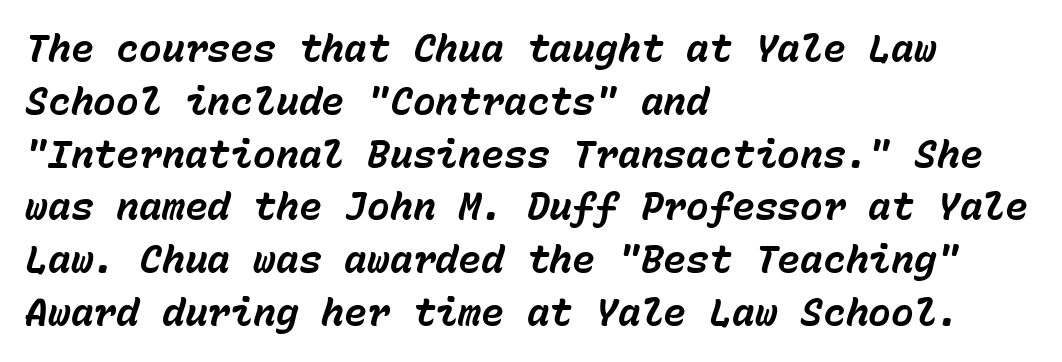
The image shows 38 px bold type, italic (leaning right), monospaced; set left-aligned, normal line spacing (1.39x), normal letter spacing, not underlined; low stroke contrast and a medium x-height.
